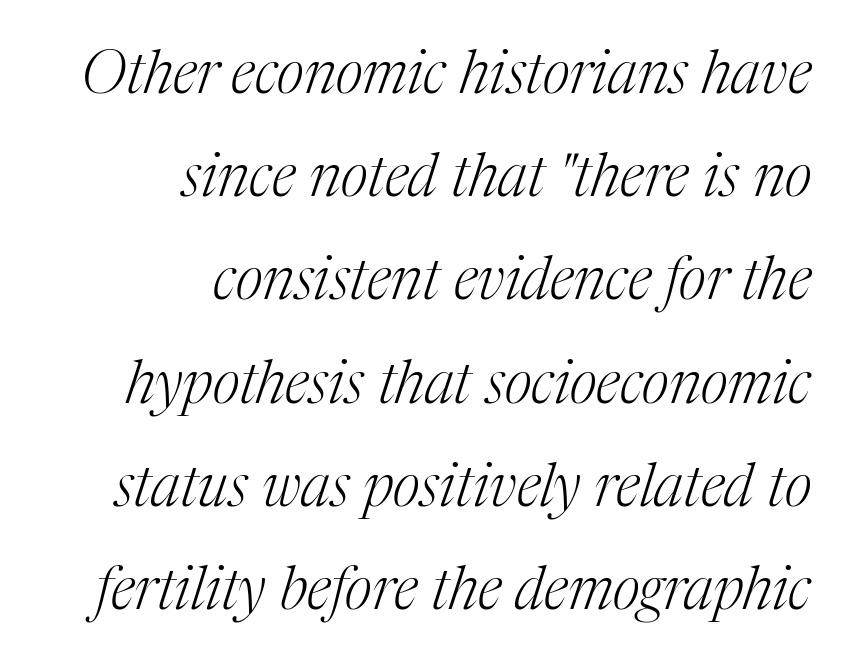
The image shows 59 px light serif type, italic (leaning right); set right-aligned, line spacing 1.75x, normal letter spacing, not underlined; medium stroke contrast and a medium x-height.
